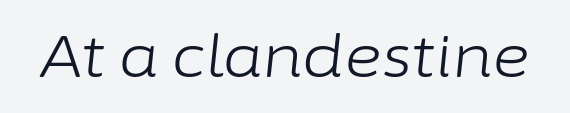
Q: Is the text bold? A: No.
Q: Is the text italic (slanted)? A: Yes, it leans right by about 6 degrees.
Q: Is the text underlined? A: No.
Q: Is the spacing between letters normal or unusually wide? A: Normal.
Q: Width (condensed, normal, or wide)? A: Normal.
Q: Stroke contrast? A: Low.
Q: x-height? A: Medium.
Q: Monospaced? A: No.
